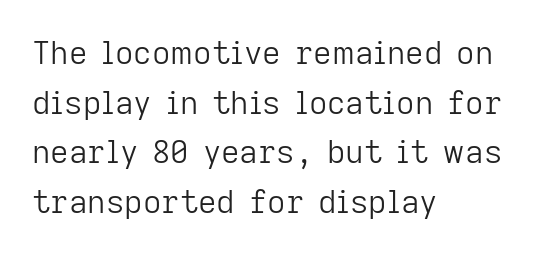
{"serif": "no", "italic": "no", "bold": "no", "weight": "light", "width": "normal", "stroke_contrast": "low", "x_height": "medium", "monospaced": "no", "underline": "no", "align": "left", "line_spacing": "normal", "line_spacing_ratio": 1.55, "letter_spacing": "normal", "letter_spacing_em": 0.0, "glyph_px": 32}
